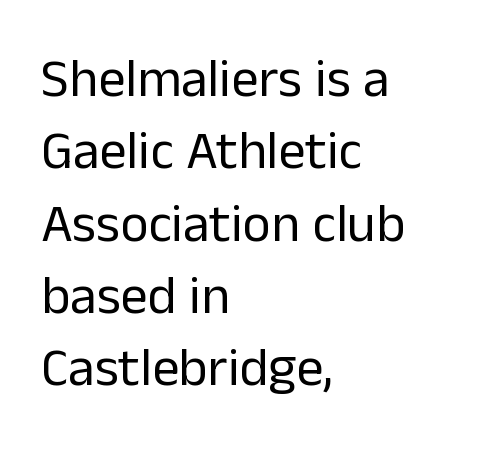
Is this a fixed-width face? No — the glyphs have proportional, varying widths. Note: no serifs on the glyphs. The designer left line spacing at the default. The paragraph has a hard left edge and a soft right edge.
